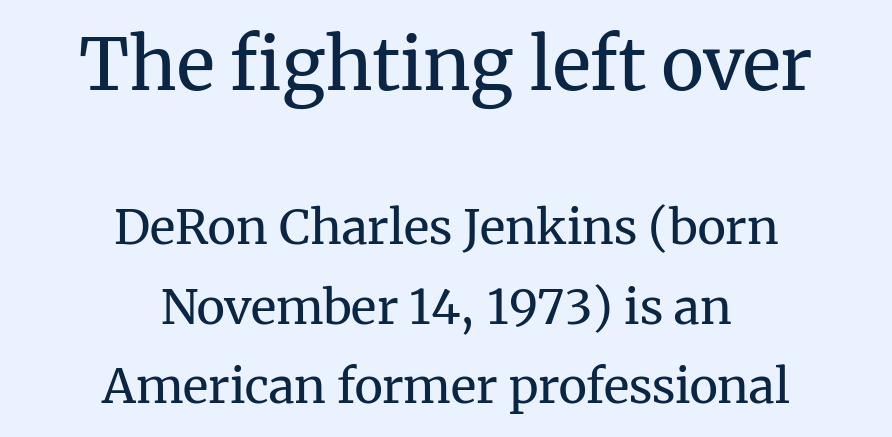
The image shows 72 px regular-weight serif type, upright; set centered, normal line spacing (1.66x), normal letter spacing, not underlined; the first (top) block is 1.5x larger; medium stroke contrast and a medium x-height.
